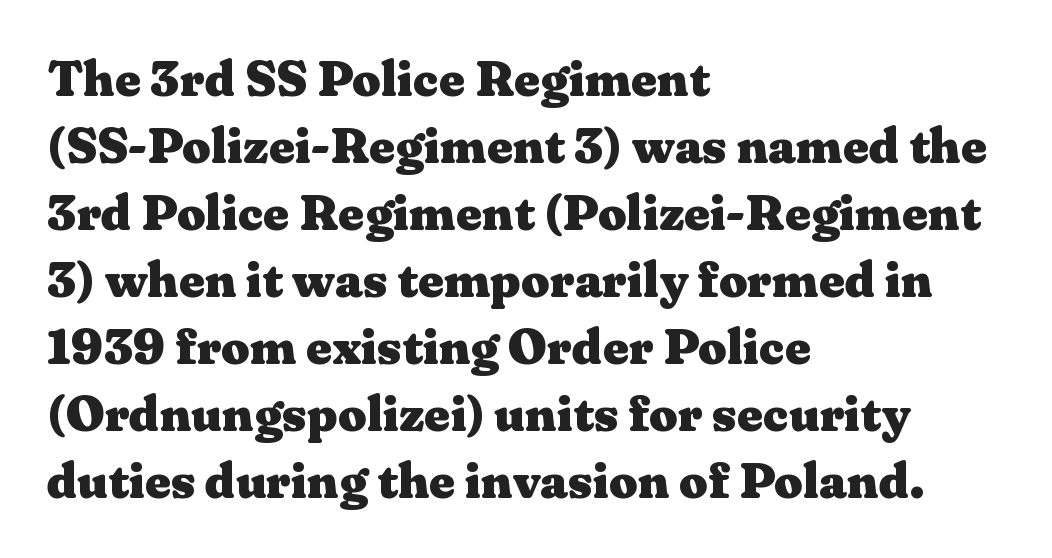
A student would call this left alignment; a typographer would say flush left, rag right. What kind of face is this? One with serifs. The space beneath each line is pristine and unruled. Students, note that the glyphs here touch the page at normal intervals. The space between consecutive lines is moderate. The letters advance in unequal steps, a hallmark of proportional type.
